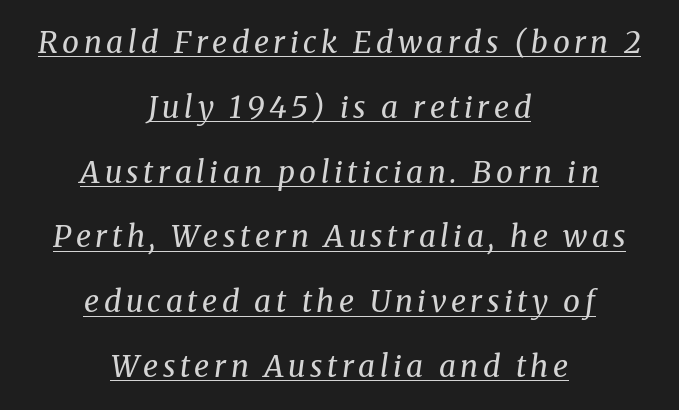
Check where the strokes stop: tiny serifs finish them off. Ink coverage per letter is moderate at most. The rendering uses natural spacing where letterforms have individual widths. The letters are slanted; this is an italic face. Centered paragraph, ragged on both sides. One glance says open: line gaps are wider than usual.
